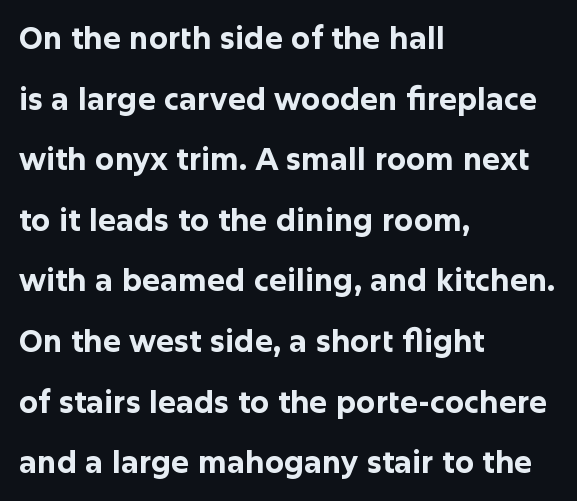
{"serif": "no", "italic": "no", "bold": "yes", "weight": "bold", "width": "normal", "stroke_contrast": "low", "x_height": "medium", "monospaced": "no", "underline": "no", "align": "left", "line_spacing": "loose", "line_spacing_ratio": 2.02, "letter_spacing": "normal", "letter_spacing_em": 0.0, "glyph_px": 30}
